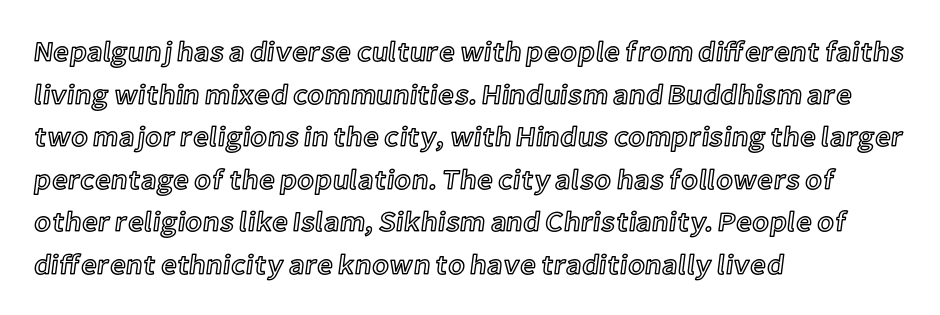
Students, note that the glyphs here touch the page at normal intervals. Successive baselines arrive at the customary interval. Which margin do the lines hug? The left one — the right edge is uneven. Do the characters align in a grid? No, the font is proportional. Quick note: underline off.
